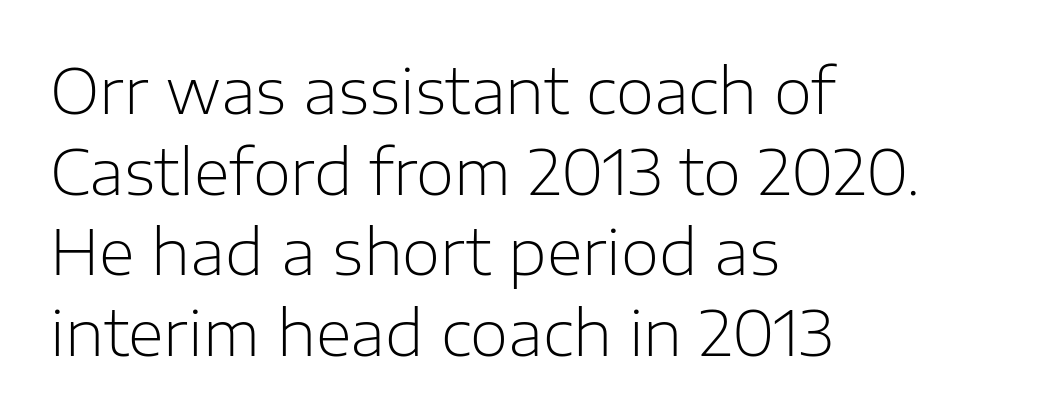
{"serif": "no", "italic": "no", "bold": "no", "weight": "light", "width": "normal", "stroke_contrast": "low", "x_height": "medium", "monospaced": "no", "underline": "no", "align": "left", "line_spacing": "normal", "line_spacing_ratio": 1.3, "letter_spacing": "normal", "letter_spacing_em": 0.0, "glyph_px": 62}
